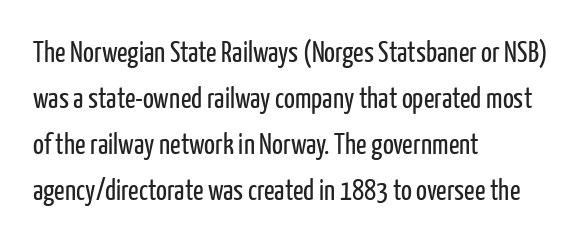
The image shows 29 px regular-weight, condensed sans-serif type, upright; set left-aligned, normal line spacing (1.59x), normal letter spacing, not underlined; low stroke contrast and a medium x-height.
